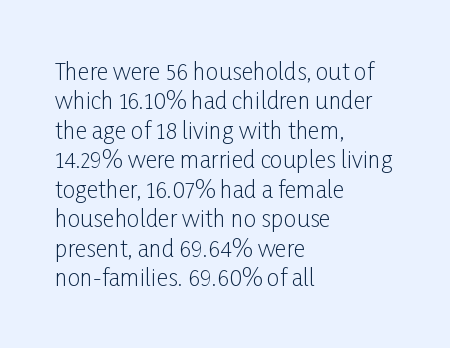
It's the straight-up-and-down kind of type. The face used here is rendered with its standard letterfit. The setting favours the left margin, as ordinary paragraphs usually do. This is not heavy type; no bold has been used. Interline gaps are of average width in this sample.
